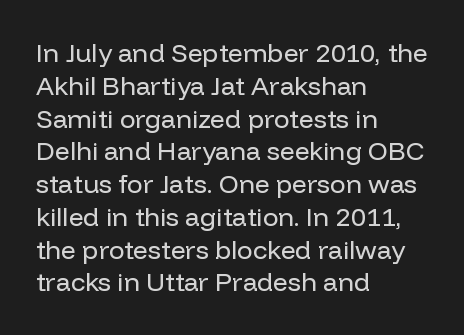
Q: Is the text bold? A: No.
Q: Is the text italic (slanted)? A: No, it is upright.
Q: Is the text underlined? A: No.
Q: How is the paragraph aligned? A: Left-aligned.
Q: Is the spacing between letters normal or unusually wide? A: Normal.
Q: Is the spacing between lines tight, normal or loose? A: Normal.
